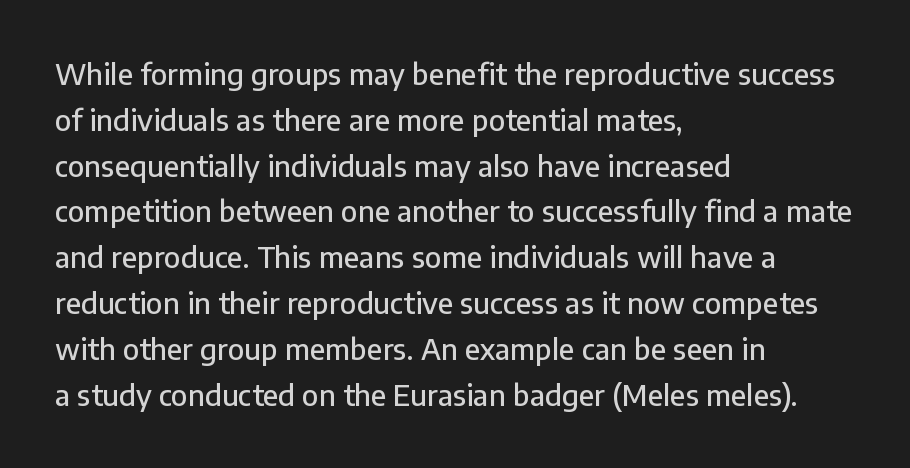
Q: Is the text italic (slanted)? A: No, it is upright.
Q: Is the typeface a serif or a sans-serif typeface? A: Sans-serif.
Q: Is the text underlined? A: No.
Q: How is the paragraph aligned? A: Left-aligned.
Q: Is the spacing between letters normal or unusually wide? A: Normal.
Q: Is the spacing between lines tight, normal or loose? A: Normal.
Q: Width (condensed, normal, or wide)? A: Normal.
Q: Stroke contrast? A: Low.
Q: x-height? A: Medium.
Q: Monospaced? A: No.
